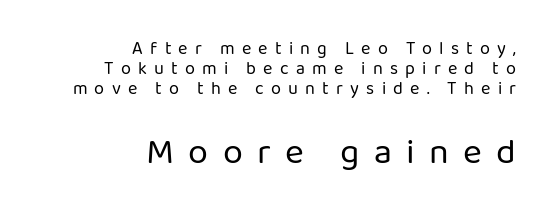
{"serif": "no", "italic": "no", "bold": "no", "weight": "regular", "width": "normal", "stroke_contrast": "low", "x_height": "medium", "monospaced": "no", "underline": "no", "align": "right", "line_spacing": "tight", "line_spacing_ratio": 1.12, "letter_spacing": "wide", "letter_spacing_em": 0.4, "larger_block": "second", "size_ratio": 2.0, "glyph_px": 36}
